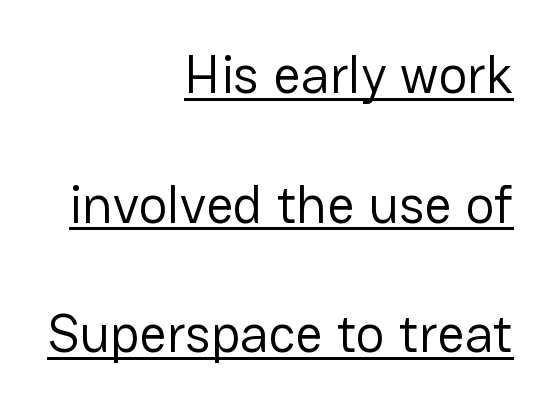
Q: Is the text bold? A: No.
Q: Is the text italic (slanted)? A: No, it is upright.
Q: Is the typeface a serif or a sans-serif typeface? A: Sans-serif.
Q: Is the text underlined? A: Yes.
Q: How is the paragraph aligned? A: Right-aligned.
Q: Is the spacing between letters normal or unusually wide? A: Normal.
Q: Is the spacing between lines tight, normal or loose? A: Loose.
Q: Width (condensed, normal, or wide)? A: Normal.
Q: Stroke contrast? A: Low.
Q: x-height? A: Medium.
Q: Monospaced? A: No.
